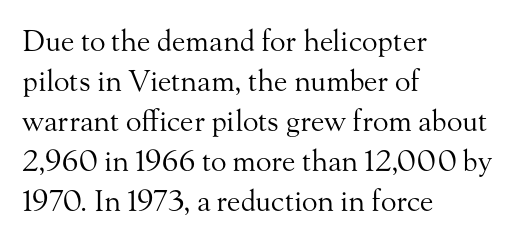
{"serif": "yes", "italic": "no", "bold": "no", "weight": "regular", "width": "normal", "stroke_contrast": "medium", "x_height": "small", "monospaced": "no", "underline": "no", "align": "left", "line_spacing": "normal", "line_spacing_ratio": 1.38, "letter_spacing": "normal", "letter_spacing_em": 0.0, "glyph_px": 29}
